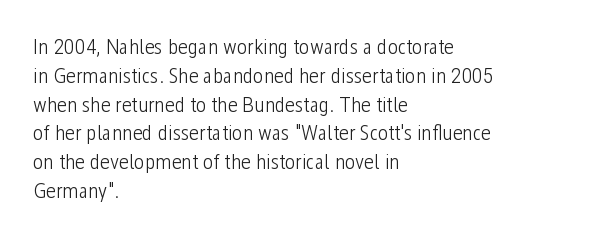
The image shows 22 px text type, upright; set left-aligned, normal line spacing (1.31x), normal letter spacing, not underlined.
